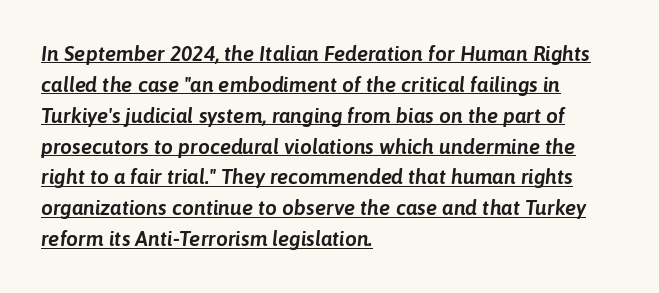
{"italic": "yes", "lean": "right", "slant_degrees": 6, "underline": "yes", "align": "left", "line_spacing": "normal", "line_spacing_ratio": 1.47, "letter_spacing": "normal", "letter_spacing_em": 0.0, "glyph_px": 21}
